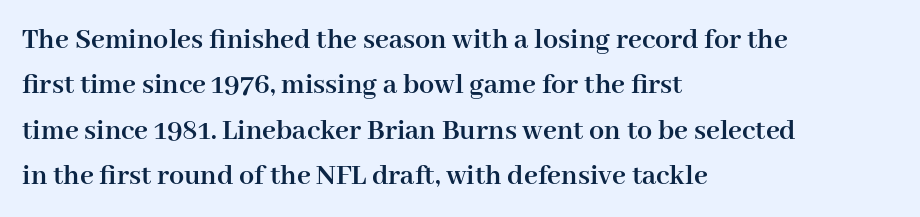
Q: Is the text bold? A: Yes.
Q: Is the text italic (slanted)? A: No, it is upright.
Q: Is the typeface a serif or a sans-serif typeface? A: Serif.
Q: Is the text underlined? A: No.
Q: How is the paragraph aligned? A: Left-aligned.
Q: Is the spacing between letters normal or unusually wide? A: Normal.
Q: Is the spacing between lines tight, normal or loose? A: Normal.
Q: Width (condensed, normal, or wide)? A: Normal.
Q: Stroke contrast? A: High.
Q: x-height? A: Medium.
Q: Monospaced? A: No.
